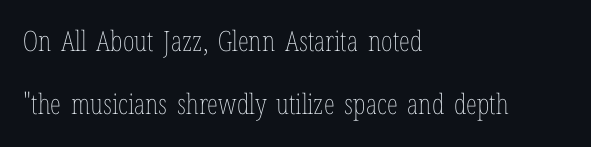
The image shows 28 px thin, condensed type, upright; set left-aligned, loose line spacing (2.26x), normal letter spacing, not underlined; low stroke contrast and a medium x-height.
